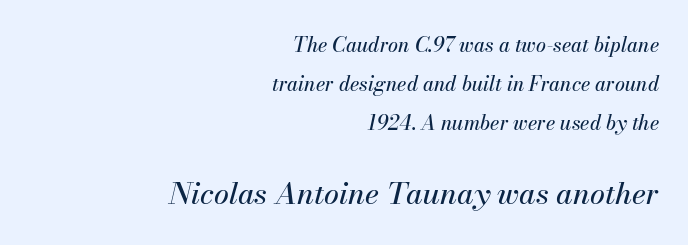
Q: Is the text italic (slanted)? A: Yes, it leans right by about 13 degrees.
Q: Is the text underlined? A: No.
Q: How is the paragraph aligned? A: Right-aligned.
Q: Is the spacing between letters normal or unusually wide? A: Normal.
Q: Is the spacing between lines tight, normal or loose? A: Loose.
Q: Which block of text is set in a larger size, the first (top) or the second (bottom)? A: The second (bottom) one.
Q: Width (condensed, normal, or wide)? A: Normal.
Q: Stroke contrast? A: Medium.
Q: x-height? A: Small.
Q: Monospaced? A: No.
